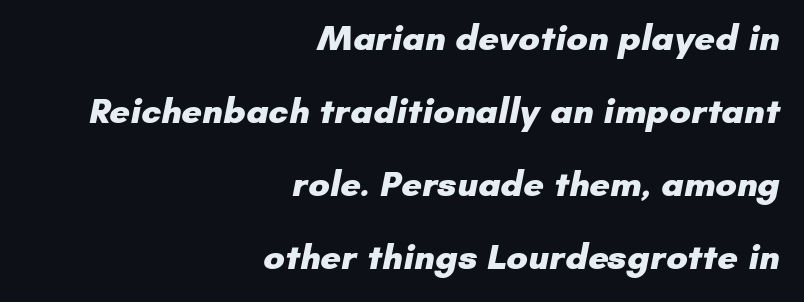
{"serif": "no", "bold": "yes", "weight": "heavy", "width": "normal", "stroke_contrast": "low", "x_height": "small", "monospaced": "no", "underline": "no", "align": "right", "line_spacing": "loose", "line_spacing_ratio": 2.03, "letter_spacing": "normal", "letter_spacing_em": 0.0, "glyph_px": 36}
